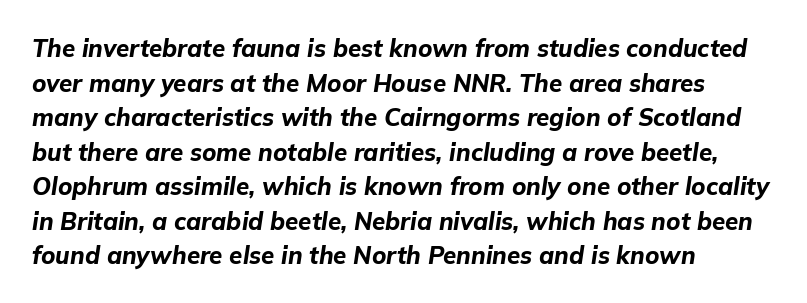
{"italic": "yes", "lean": "right", "slant_degrees": 9, "bold": "yes", "underline": "no", "align": "left", "line_spacing": "normal", "line_spacing_ratio": 1.44, "letter_spacing": "normal", "letter_spacing_em": 0.0, "glyph_px": 24}
